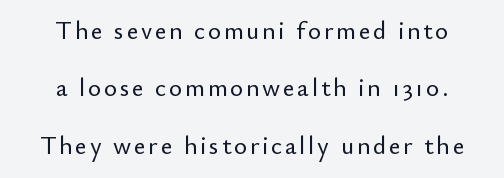
{"italic": "no", "underline": "no", "align": "center", "line_spacing": "loose", "line_spacing_ratio": 2.3, "glyph_px": 25}
